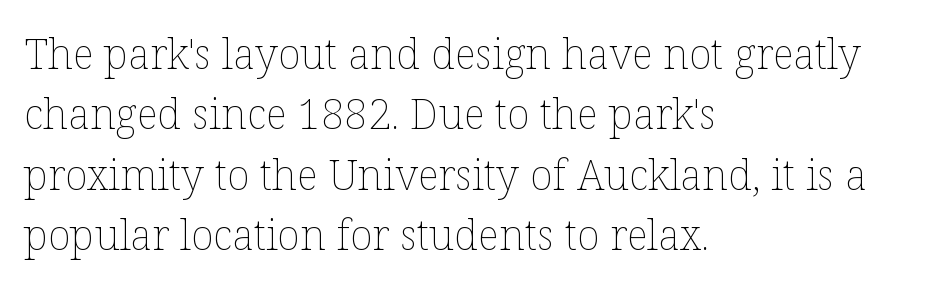
Looks like regular typesetting: each glyph gets only the width it needs. Evenly set lines give the paragraph a standard silhouette. Does extra space separate the letters? No, they use regular spacing. Ascenders rise straight up at ninety degrees. Compared with a centered layout, this one pins lines to the left instead.
